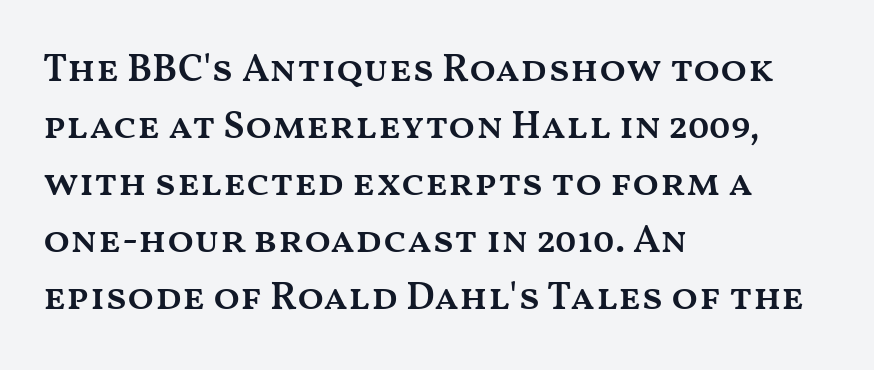
The passage shown has conventional tracking throughout. The glyphs have the mass of a demibold cut, below bold. Note the varied advance widths — an 'i' is clearly narrower than an 'm'. Normally led — the rows are evenly, conventionally spaced. Designer's note — italics off, roman on.
